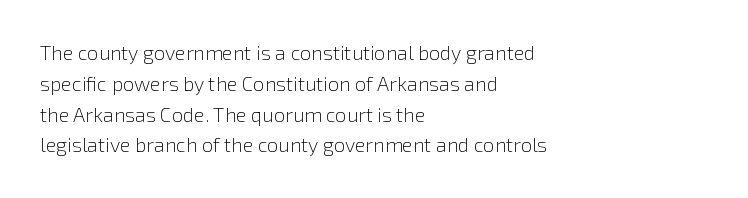
Unmarked baselines from the first word to the last. Between one letter and the next there's only the usual sliver of space. Left-aligned paragraph, ragged on the right. Compared with typical paragraphs, the rows here are spaced about the same. It's the straight-up-and-down kind of type.
